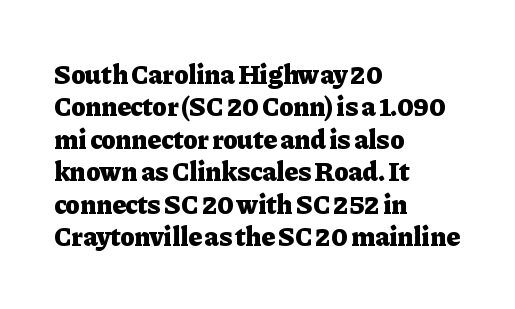
The image shows 27 px bold type, upright; set left-aligned, line spacing 1.2x, normal letter spacing, not underlined.
